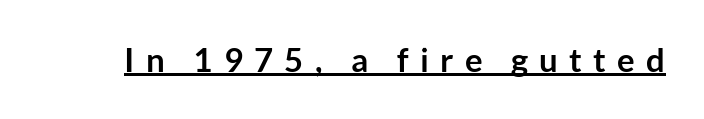
Q: Is the text bold? A: Yes.
Q: Is the text italic (slanted)? A: No, it is upright.
Q: Is the typeface a serif or a sans-serif typeface? A: Sans-serif.
Q: Is the text underlined? A: Yes.
Q: Is the spacing between letters normal or unusually wide? A: Unusually wide.
Q: Width (condensed, normal, or wide)? A: Normal.
Q: Stroke contrast? A: Low.
Q: x-height? A: Medium.
Q: Monospaced? A: No.
